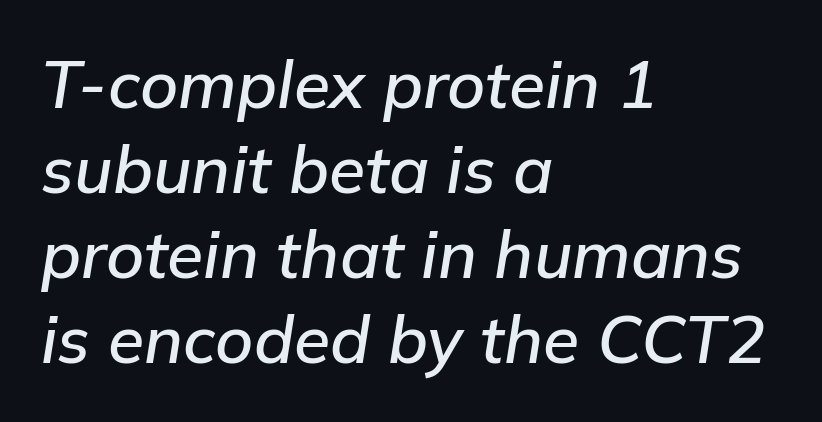
{"italic": "yes", "lean": "right", "slant_degrees": 9, "width": "normal", "stroke_contrast": "low", "x_height": "medium", "monospaced": "no", "underline": "no", "align": "left", "line_spacing": "normal", "line_spacing_ratio": 1.29, "letter_spacing": "normal", "letter_spacing_em": 0.0, "glyph_px": 66}
